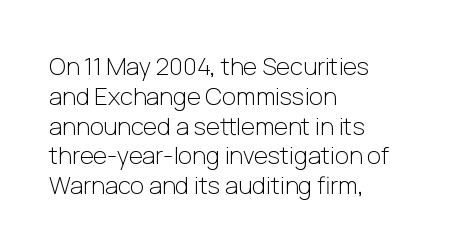
Q: Is the text bold? A: No.
Q: Is the text italic (slanted)? A: No, it is upright.
Q: Is the text underlined? A: No.
Q: How is the paragraph aligned? A: Left-aligned.
Q: Is the spacing between letters normal or unusually wide? A: Normal.
